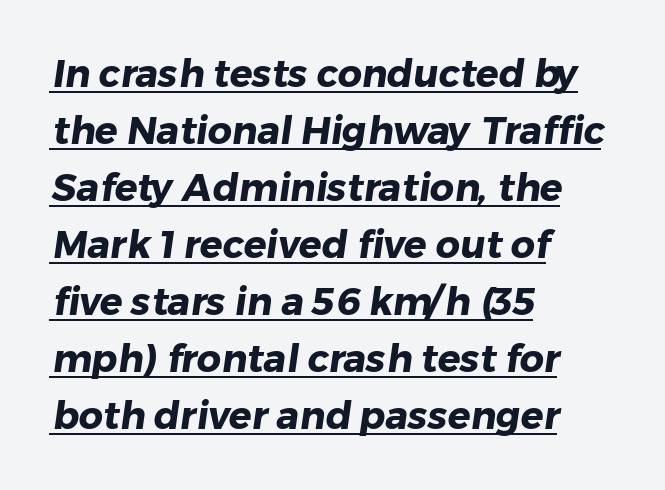
Q: Is the text bold? A: Yes.
Q: Is the typeface a serif or a sans-serif typeface? A: Sans-serif.
Q: Is the text underlined? A: Yes.
Q: How is the paragraph aligned? A: Left-aligned.
Q: Is the spacing between letters normal or unusually wide? A: Normal.
Q: Is the spacing between lines tight, normal or loose? A: Normal.
Q: Width (condensed, normal, or wide)? A: Normal.
Q: Stroke contrast? A: Low.
Q: x-height? A: Medium.
Q: Monospaced? A: No.
